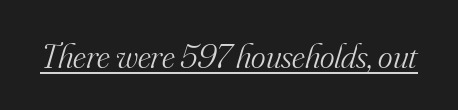
The rendering uses the underline text-decoration. A typesetter would call this proportional, since set widths differ per character. A typesetter would mark this as italic. The face used here is seriffed, in the tradition of book romans.
